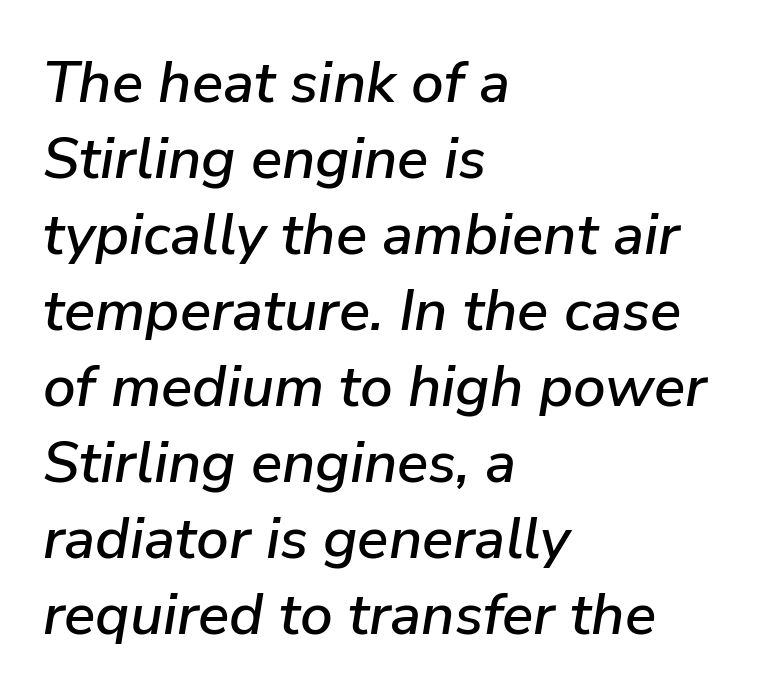
{"italic": "yes", "lean": "right", "slant_degrees": 9, "width": "normal", "stroke_contrast": "low", "x_height": "medium", "monospaced": "no", "underline": "no", "align": "left", "line_spacing": "normal", "line_spacing_ratio": 1.31, "letter_spacing": "normal", "letter_spacing_em": 0.0, "glyph_px": 58}
